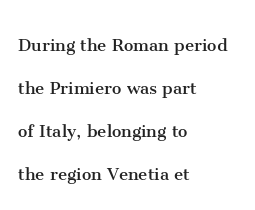
A typesetter would call this leading open, well beyond the default. Heaviness? Minimal to ordinary, like unemphasized prose. Just letters on the line, the space beneath them empty. Words appear dense and cohesive because spacing is normal.
